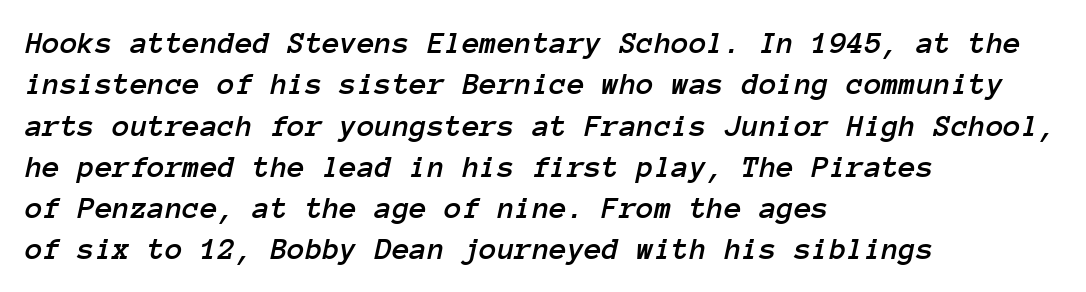
Q: Is the text italic (slanted)? A: Yes, it leans right by about 12 degrees.
Q: Is the text underlined? A: No.
Q: How is the paragraph aligned? A: Left-aligned.
Q: Is the spacing between letters normal or unusually wide? A: Normal.
Q: Is the spacing between lines tight, normal or loose? A: Normal.
Q: Width (condensed, normal, or wide)? A: Normal.
Q: Stroke contrast? A: Low.
Q: x-height? A: Medium.
Q: Monospaced? A: Yes.
